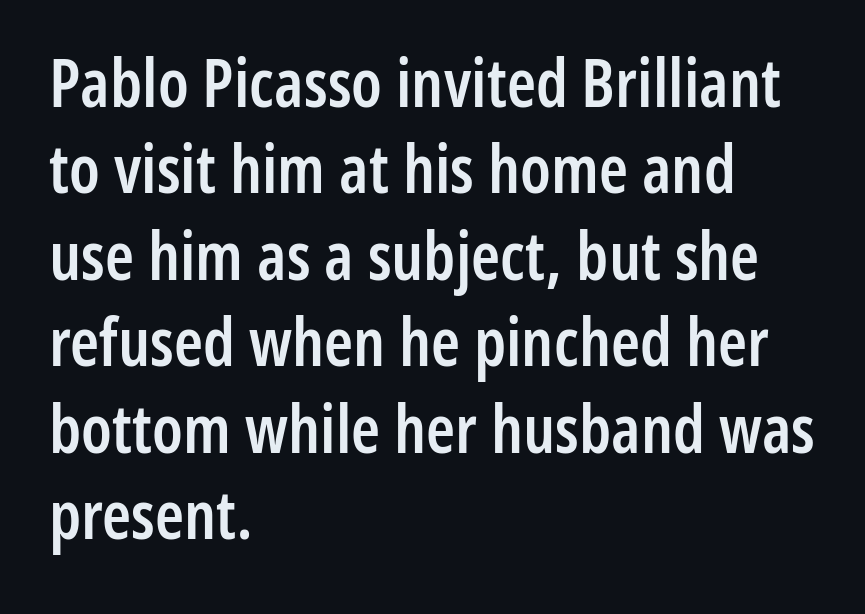
{"serif": "no", "italic": "no", "bold": "semi", "weight": "semibold", "width": "condensed", "stroke_contrast": "low", "x_height": "medium", "monospaced": "no", "underline": "no", "align": "left", "line_spacing": "normal", "line_spacing_ratio": 1.31, "letter_spacing": "normal", "letter_spacing_em": 0.0, "glyph_px": 66}
